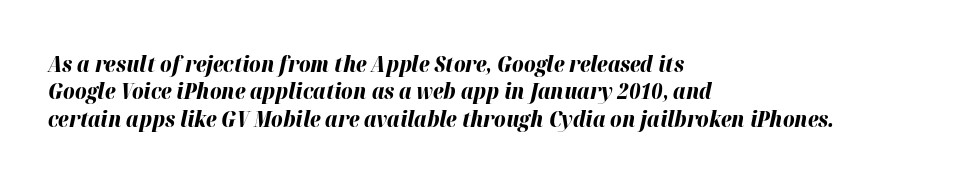
Q: Is the text bold? A: Yes.
Q: Is the text italic (slanted)? A: Yes, it leans right by about 12 degrees.
Q: Is the text underlined? A: No.
Q: How is the paragraph aligned? A: Left-aligned.
Q: Is the spacing between letters normal or unusually wide? A: Normal.
Q: Is the spacing between lines tight, normal or loose? A: Normal.
